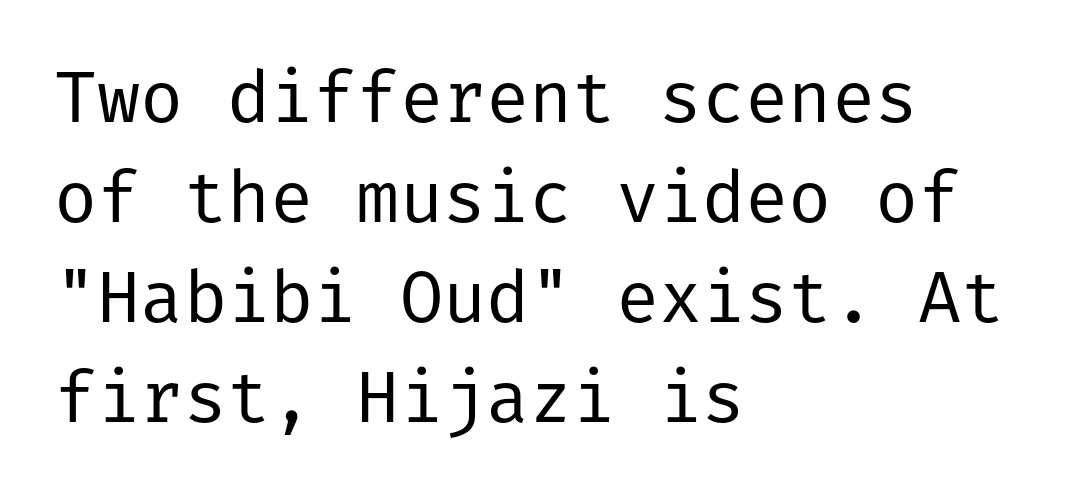
The tracking reads as untouched default to a designer's eye. This rendering uses left alignment, leaving the right contour irregular. The lettering stays uniformly vertical, giving the passage a roman look. The words here are not underlined. Bold? No — there's no thickening of the strokes.
